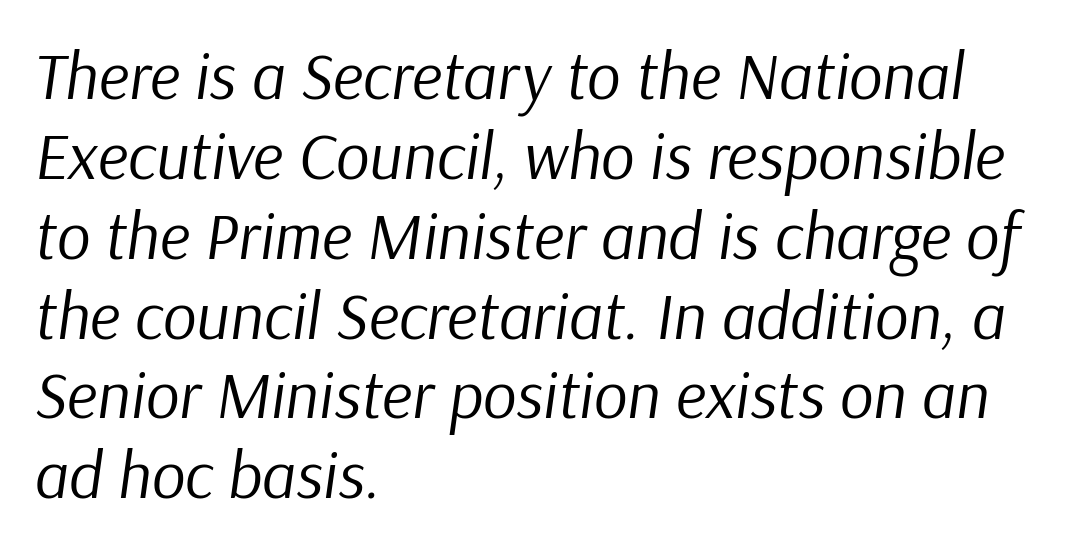
The image shows 66 px regular-weight type, italic (leaning right); set left-aligned, line spacing 1.21x, normal letter spacing, not underlined; low stroke contrast and a medium x-height.
